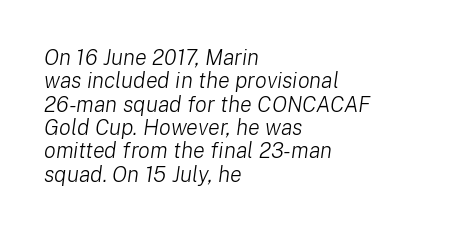
{"italic": "yes", "lean": "right", "slant_degrees": 8, "bold": "no", "underline": "no", "align": "left", "line_spacing": "tight", "line_spacing_ratio": 1.06, "letter_spacing": "normal", "letter_spacing_em": 0.0, "glyph_px": 22}
